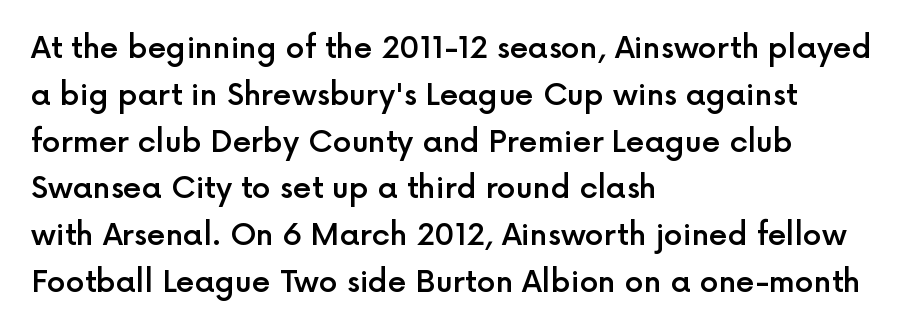
The image shows 30 px semibold sans-serif type, upright; set left-aligned, normal line spacing (1.56x), normal letter spacing, not underlined; a medium x-height.
